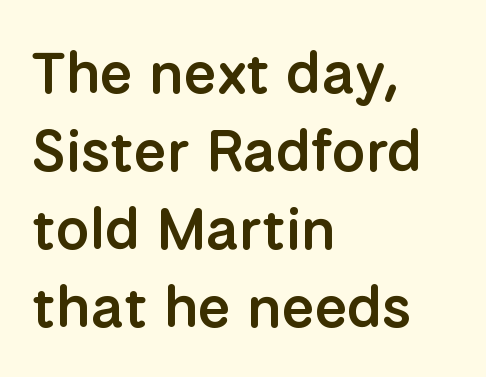
The image shows 59 px semibold sans-serif type, upright; set left-aligned, normal line spacing (1.32x), normal letter spacing, not underlined; low stroke contrast and a medium x-height.
